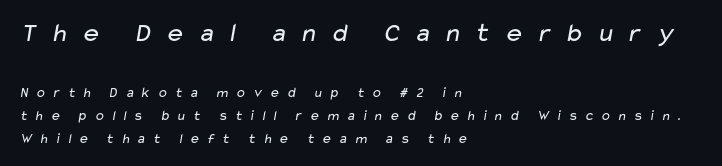
If you measured baseline to baseline, you'd find a middling distance. Heaviness? Minimal to ordinary, like unemphasized prose. Bare-footed words on every line. Type size steps down from the first block to the second.
